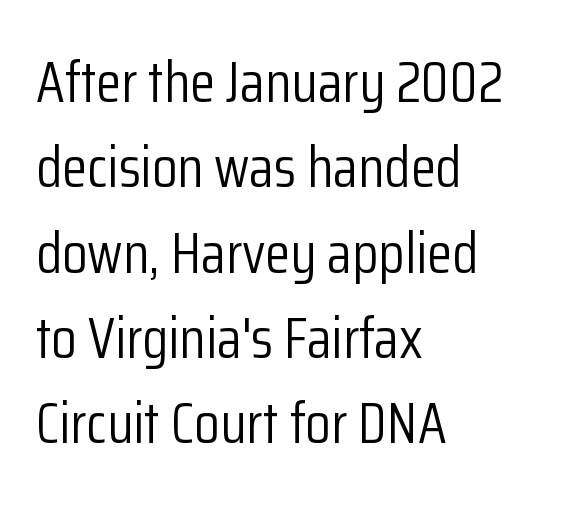
Q: Is the text bold? A: No.
Q: Is the text italic (slanted)? A: No, it is upright.
Q: Is the typeface a serif or a sans-serif typeface? A: Sans-serif.
Q: Is the text underlined? A: No.
Q: How is the paragraph aligned? A: Left-aligned.
Q: Is the spacing between letters normal or unusually wide? A: Normal.
Q: Is the spacing between lines tight, normal or loose? A: Normal.
Q: Width (condensed, normal, or wide)? A: Condensed.
Q: Stroke contrast? A: Low.
Q: x-height? A: Medium.
Q: Monospaced? A: No.
